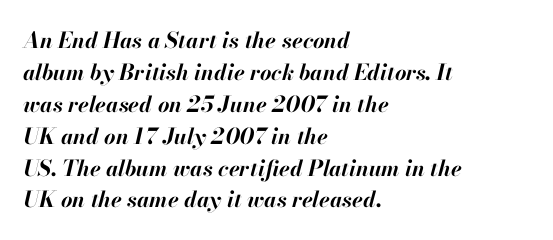
Q: Is the text bold? A: Yes.
Q: Is the text italic (slanted)? A: Yes, it leans right by about 13 degrees.
Q: Is the text underlined? A: No.
Q: How is the paragraph aligned? A: Left-aligned.
Q: Is the spacing between letters normal or unusually wide? A: Normal.
Q: Is the spacing between lines tight, normal or loose? A: Normal.
